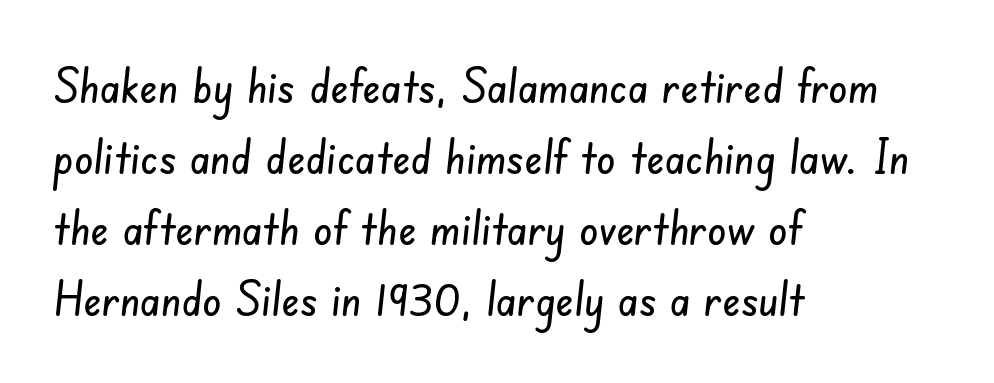
{"serif": "no", "width": "condensed", "stroke_contrast": "low", "x_height": "small", "monospaced": "no", "underline": "no", "align": "left", "line_spacing": "normal", "line_spacing_ratio": 1.48, "letter_spacing": "normal", "letter_spacing_em": 0.0, "glyph_px": 48}
